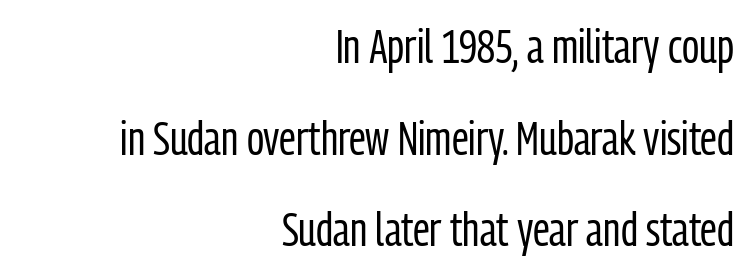
The image shows 47 px regular-weight, condensed sans-serif type, upright; set right-aligned, loose line spacing (1.95x), normal letter spacing, not underlined; low stroke contrast and a medium x-height.
